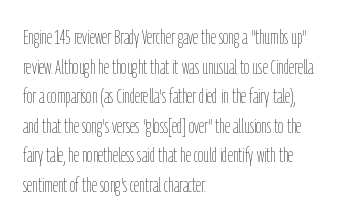
{"italic": "no", "bold": "no", "underline": "no", "align": "left", "line_spacing": "normal", "line_spacing_ratio": 1.41, "letter_spacing": "normal", "letter_spacing_em": 0.0, "glyph_px": 21}
